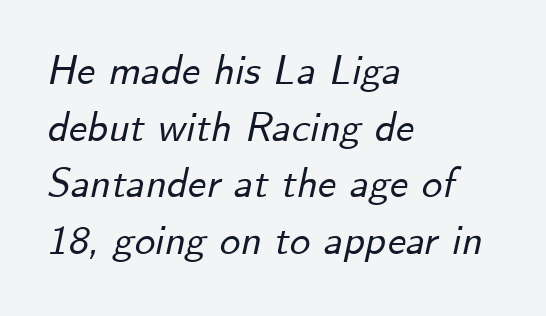
Q: Is the text italic (slanted)? A: Yes, it leans right by about 12 degrees.
Q: Is the text underlined? A: No.
Q: How is the paragraph aligned? A: Left-aligned.
Q: Is the spacing between letters normal or unusually wide? A: Normal.
Q: Is the spacing between lines tight, normal or loose? A: Normal.
Q: Width (condensed, normal, or wide)? A: Normal.
Q: Stroke contrast? A: Low.
Q: x-height? A: Small.
Q: Monospaced? A: No.
